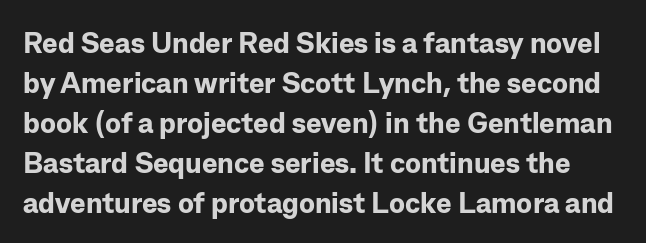
The image shows 29 px bold sans-serif type, upright; set normal line spacing (1.38x), normal letter spacing, not underlined; low stroke contrast and a medium x-height.
